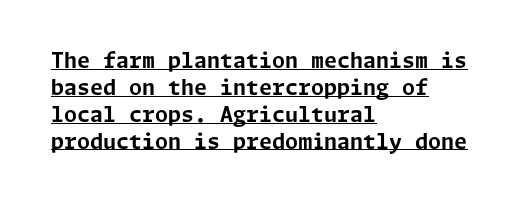
{"italic": "no", "bold": "yes", "underline": "yes", "align": "left", "line_spacing": "normal", "line_spacing_ratio": 1.28, "letter_spacing": "normal", "letter_spacing_em": 0.0, "glyph_px": 21}
